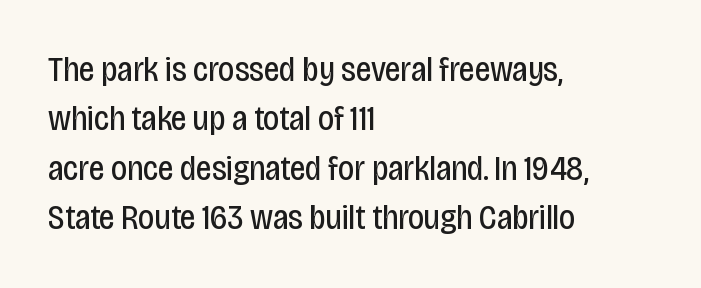
Weight: in the light-to-regular range. The space beneath each line is pristine and unruled. Whoever set this chose a conventional vertical rhythm. The letters stand upright; this is a roman face. Layout note: lines flush left.
